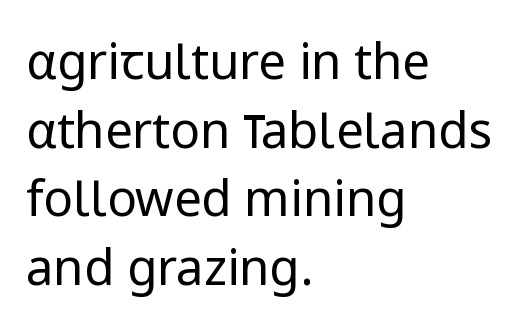
The image shows 49 px regular-weight sans-serif type, upright; set left-aligned, normal line spacing (1.4x), normal letter spacing, not underlined; low stroke contrast and a medium x-height.
